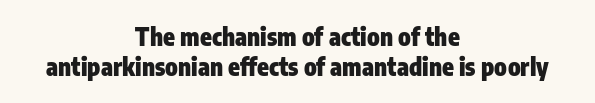
No italicization has been applied; the sample stays upright. The sample has been set heavy, in full bold. Here the glyphs are tracked normally, forming tight word shapes. Centered paragraph, ragged on both sides.
